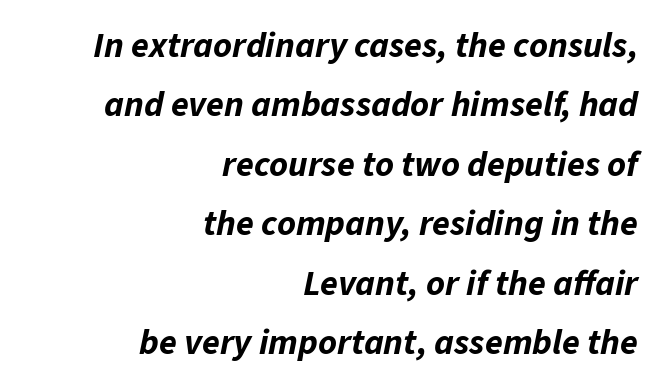
{"italic": "yes", "lean": "right", "slant_degrees": 11, "bold": "yes", "weight": "bold", "width": "normal", "stroke_contrast": "low", "x_height": "medium", "monospaced": "no", "underline": "no", "align": "right", "line_spacing": "normal", "line_spacing_ratio": 1.65, "letter_spacing": "normal", "letter_spacing_em": 0.0, "glyph_px": 36}
